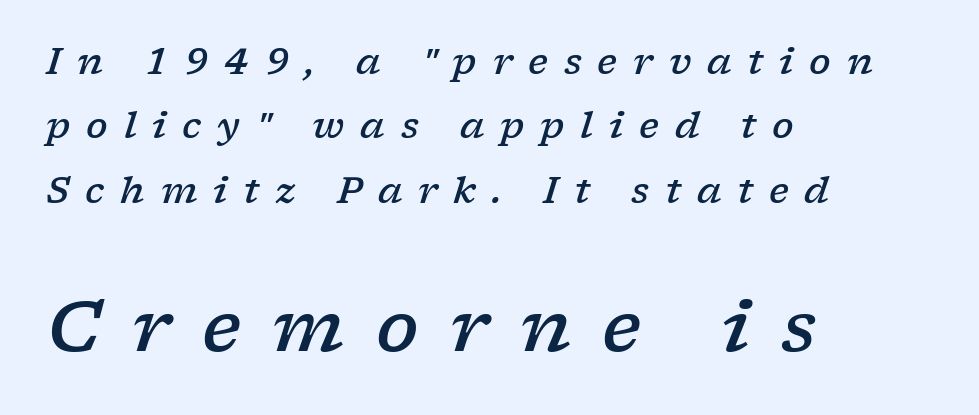
The image shows 71 px semibold, wide serif type, italic (leaning right); set left-aligned, line spacing 1.79x, unusually wide letter spacing (+0.44 em), not underlined; the second (bottom) block is 1.97x larger; low stroke contrast and a medium x-height.
